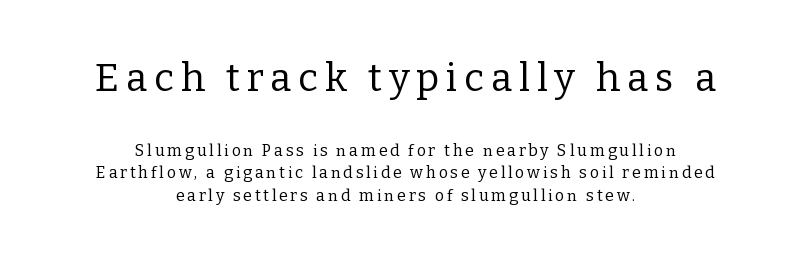
A typesetter would call this leading conventional body-copy spacing. Every row of glyphs is offset so its center matches the block's center. On a weight scale, this lands at 450 or below. A roman cut, with each character standing at attention.
